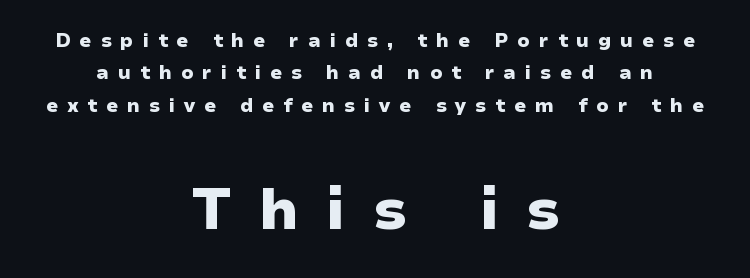
{"serif": "no", "italic": "no", "bold": "yes", "weight": "heavy", "width": "wide", "stroke_contrast": "low", "x_height": "medium", "monospaced": "no", "underline": "no", "align": "center", "line_spacing": "normal", "line_spacing_ratio": 1.7, "letter_spacing": "wide", "letter_spacing_em": 0.47, "larger_block": "second", "size_ratio": 3.05, "glyph_px": 58}
